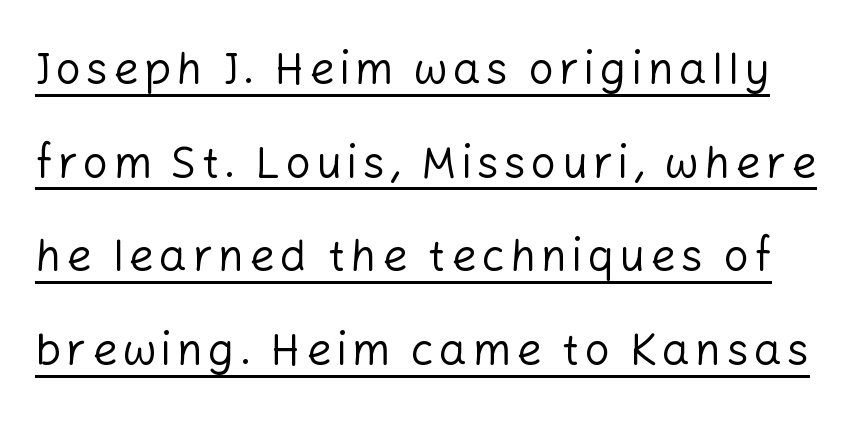
{"serif": "no", "italic": "no", "bold": "no", "weight": "regular", "width": "normal", "stroke_contrast": "low", "x_height": "medium", "monospaced": "no", "underline": "yes", "line_spacing": "loose", "line_spacing_ratio": 2.13, "glyph_px": 44}
